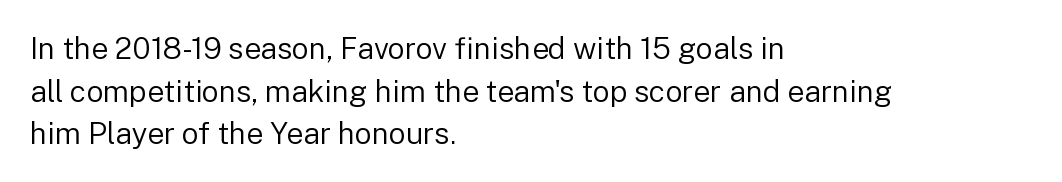
{"serif": "no", "italic": "no", "bold": "no", "weight": "regular", "width": "normal", "stroke_contrast": "low", "x_height": "medium", "monospaced": "no", "underline": "no", "align": "left", "line_spacing": "normal", "line_spacing_ratio": 1.42, "letter_spacing": "normal", "letter_spacing_em": 0.0, "glyph_px": 30}
